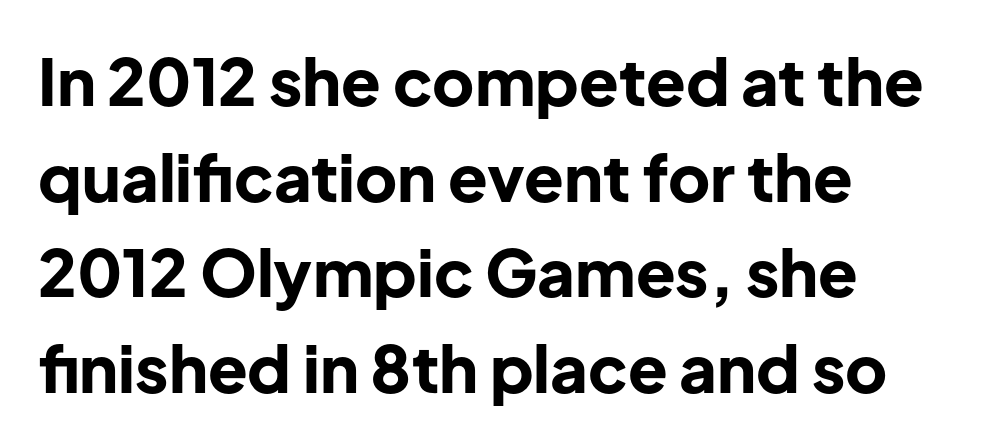
Honestly, there is no underline to notice here at all. Interline gaps are of average width in this sample. Students, this is bold: see how much ink each stroke carries. There is no visible air inserted between adjacent glyphs.
